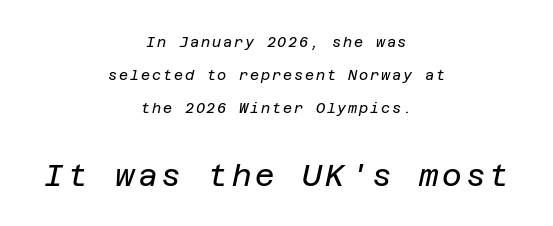
The image shows 30 px regular-weight type, italic (leaning right); set centered, loose line spacing (2.37x), not underlined; the second (bottom) block is 2.14x larger; low stroke contrast and a large x-height.
